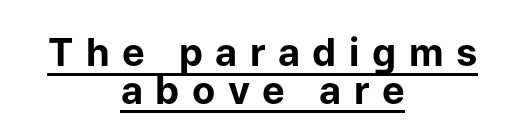
Teacher's note: observe the equal gaps on both sides — that is centered alignment. Underlining? Definitely there. If you drew a line through each stem, it would be perfectly vertical. The letters carry no serifs — their stems end cleanly without finishing strokes. Letter spacing: wide. Here the designer chose a conventional face with non-uniform glyph widths.
